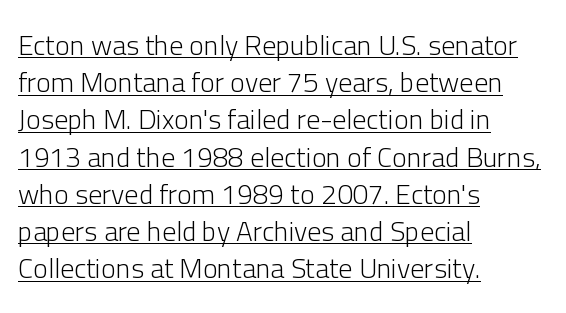
{"serif": "no", "italic": "no", "bold": "no", "weight": "light", "width": "normal", "stroke_contrast": "low", "x_height": "medium", "monospaced": "no", "underline": "yes", "align": "left", "line_spacing": "normal", "line_spacing_ratio": 1.33, "letter_spacing": "normal", "letter_spacing_em": 0.0, "glyph_px": 28}
